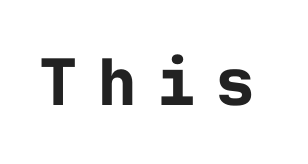
The image shows 64 px bold sans-serif type, upright, monospaced; set unusually wide letter spacing (+0.32 em), not underlined; low stroke contrast and a medium x-height.
